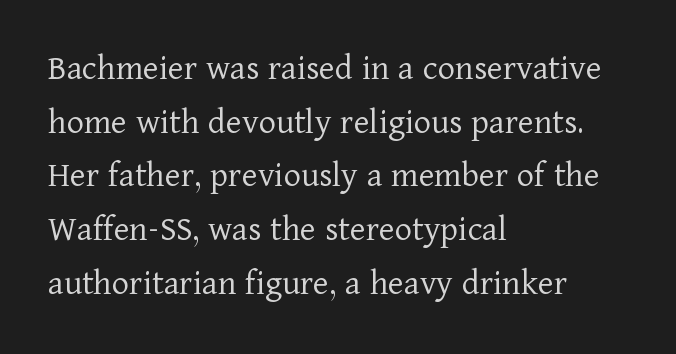
The image shows 37 px light serif type, upright; set left-aligned, normal line spacing (1.45x), normal letter spacing, not underlined; low stroke contrast and a medium x-height.
